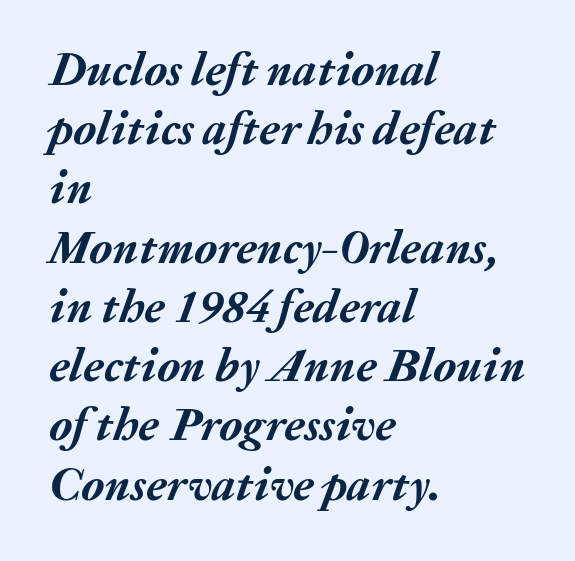
Q: Is the text bold? A: Yes.
Q: Is the text italic (slanted)? A: Yes, it leans right by about 20 degrees.
Q: Is the text underlined? A: No.
Q: How is the paragraph aligned? A: Left-aligned.
Q: Is the spacing between letters normal or unusually wide? A: Normal.
Q: Is the spacing between lines tight, normal or loose? A: Normal.
Q: Width (condensed, normal, or wide)? A: Normal.
Q: Stroke contrast? A: Medium.
Q: x-height? A: Medium.
Q: Monospaced? A: No.
